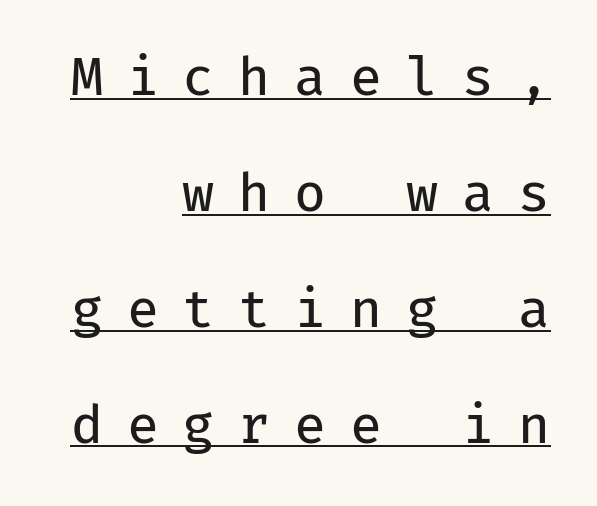
Q: Is the text bold? A: No.
Q: Is the text italic (slanted)? A: No, it is upright.
Q: Is the typeface a serif or a sans-serif typeface? A: Sans-serif.
Q: Is the text underlined? A: Yes.
Q: How is the paragraph aligned? A: Right-aligned.
Q: Is the spacing between letters normal or unusually wide? A: Unusually wide.
Q: Is the spacing between lines tight, normal or loose? A: Loose.
Q: Width (condensed, normal, or wide)? A: Normal.
Q: Stroke contrast? A: Low.
Q: x-height? A: Medium.
Q: Monospaced? A: Yes.
